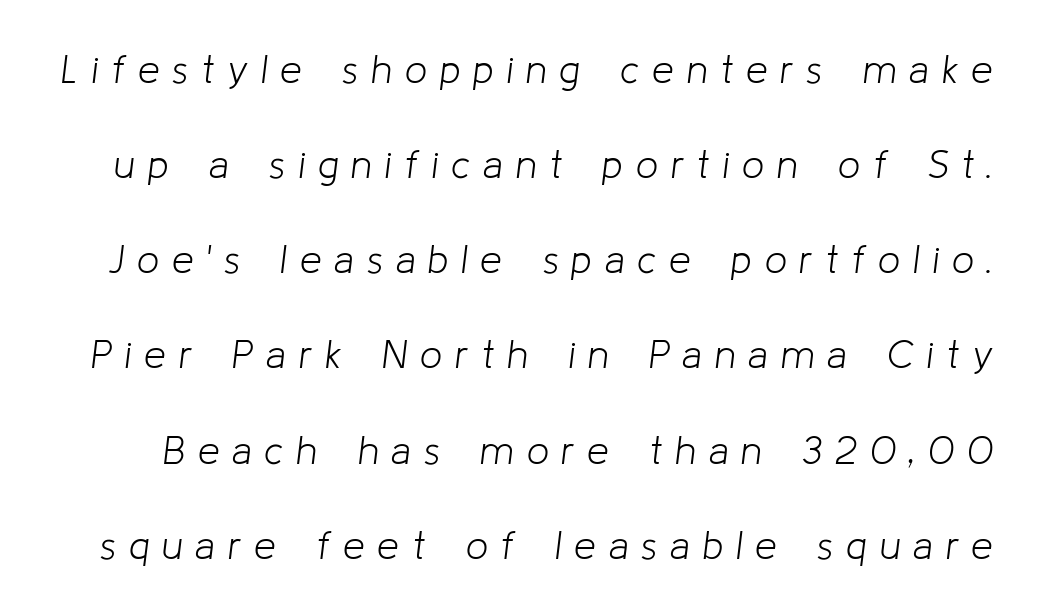
The image shows 39 px light type, italic (leaning right); set loose line spacing (2.44x), unusually wide letter spacing (+0.33 em), not underlined; low stroke contrast and a medium x-height.
